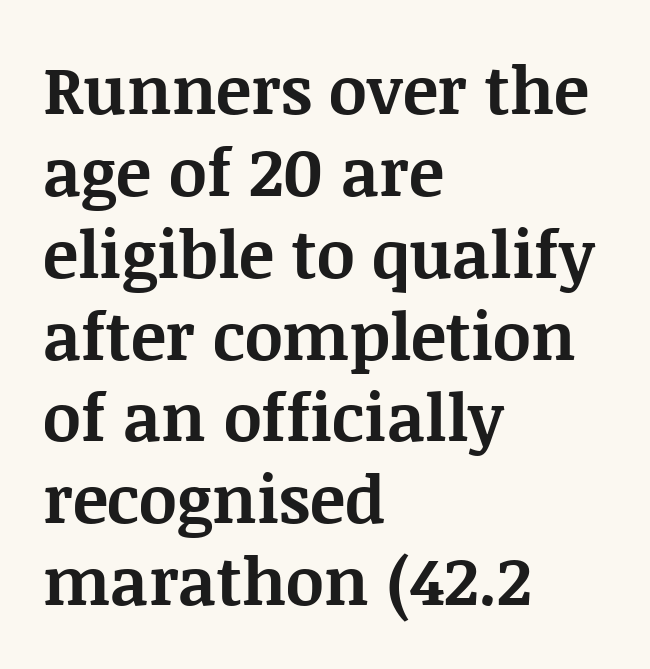
The image shows 66 px bold serif type, upright; set left-aligned, line spacing 1.24x, normal letter spacing, not underlined; medium stroke contrast and a large x-height.
